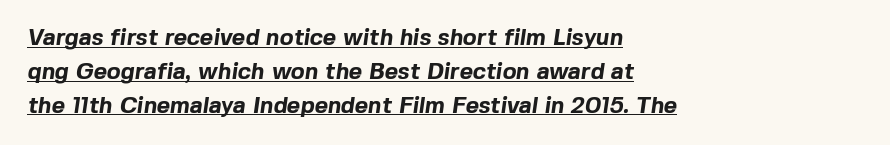
Q: Is the text bold? A: Yes.
Q: Is the text underlined? A: Yes.
Q: How is the paragraph aligned? A: Left-aligned.
Q: Is the spacing between letters normal or unusually wide? A: Normal.
Q: Is the spacing between lines tight, normal or loose? A: Normal.
